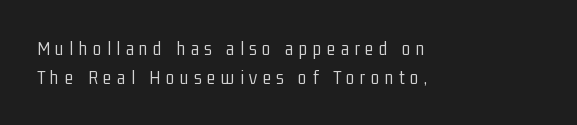
Designer's note — italics off, roman on. These lines sit exactly where default settings would place them. Each word looks stretched out because of the extra space between its letters. Line beginnings align vertically; line endings do not. The space beneath each line is pristine and unruled.
